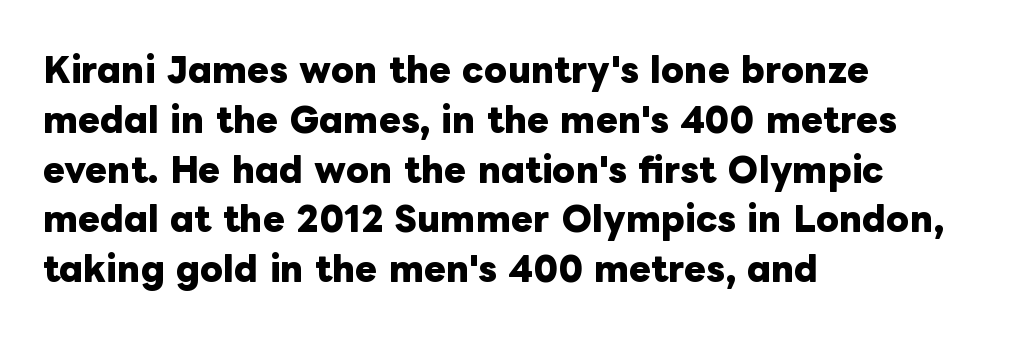
Q: Is the text bold? A: Yes.
Q: Is the text italic (slanted)? A: No, it is upright.
Q: Is the text underlined? A: No.
Q: How is the paragraph aligned? A: Left-aligned.
Q: Is the spacing between letters normal or unusually wide? A: Normal.
Q: Is the spacing between lines tight, normal or loose? A: Normal.
Q: Width (condensed, normal, or wide)? A: Normal.
Q: Stroke contrast? A: Low.
Q: x-height? A: Medium.
Q: Monospaced? A: No.
